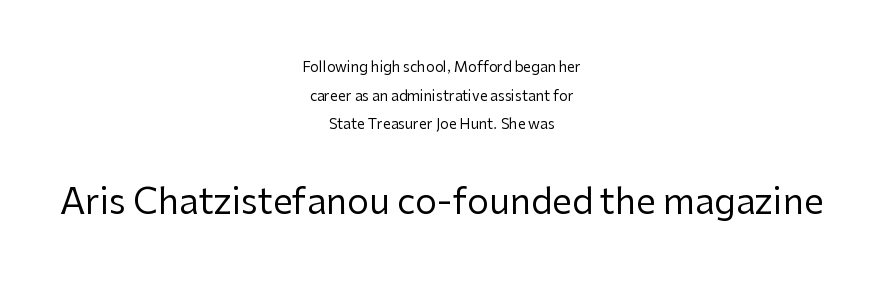
The image shows 35 px regular-weight sans-serif type, upright; set centered, loose line spacing (2.04x), normal letter spacing, not underlined; the second (bottom) block is 2.5x larger; low stroke contrast and a medium x-height.
